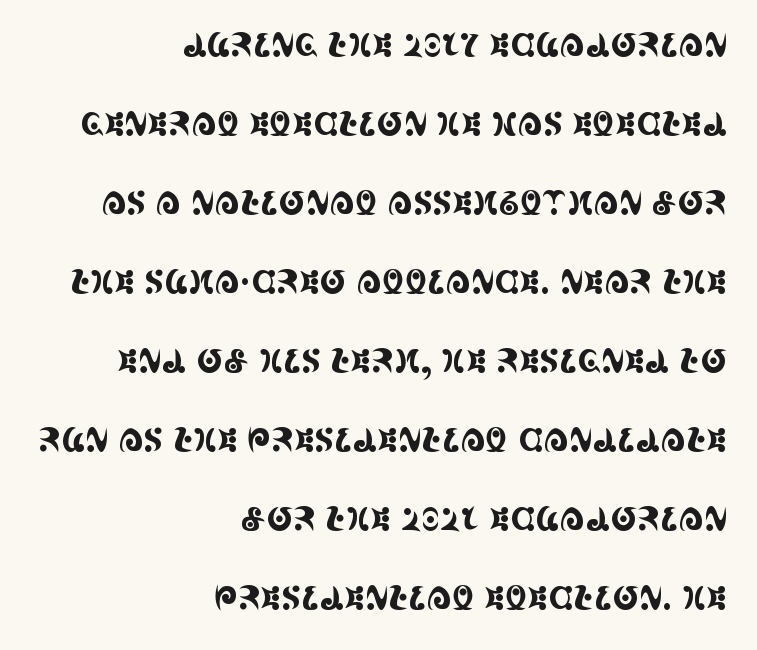
{"serif": "yes", "italic": "no", "width": "condensed", "x_height": "large", "monospaced": "no", "underline": "no", "align": "right", "line_spacing": "loose", "line_spacing_ratio": 2.47, "letter_spacing": "normal", "letter_spacing_em": 0.0, "glyph_px": 32}
